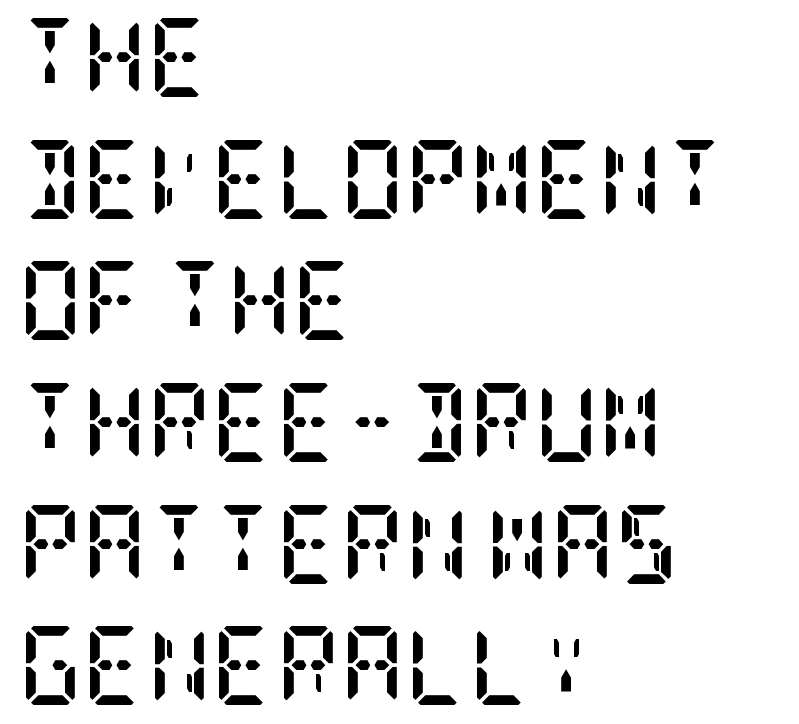
{"serif": "yes", "italic": "no", "bold": "yes", "weight": "semibold", "width": "condensed", "stroke_contrast": "low", "x_height": "large", "underline": "no", "align": "left", "line_spacing": "normal", "line_spacing_ratio": 1.54, "letter_spacing": "normal", "letter_spacing_em": 0.0, "glyph_px": 79}
